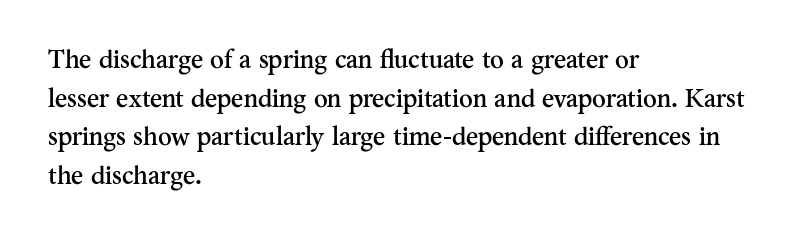
{"italic": "no", "underline": "no", "align": "left", "line_spacing": "normal", "line_spacing_ratio": 1.49, "letter_spacing": "normal", "letter_spacing_em": 0.0, "glyph_px": 26}
